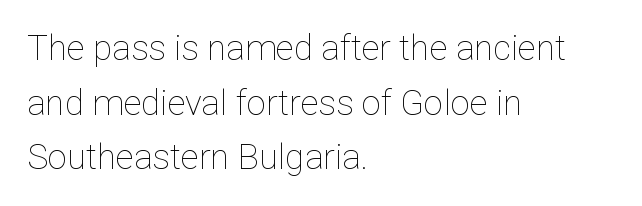
The image shows 35 px thin type, upright; set left-aligned, normal line spacing (1.56x), normal letter spacing, not underlined; low stroke contrast and a medium x-height.
